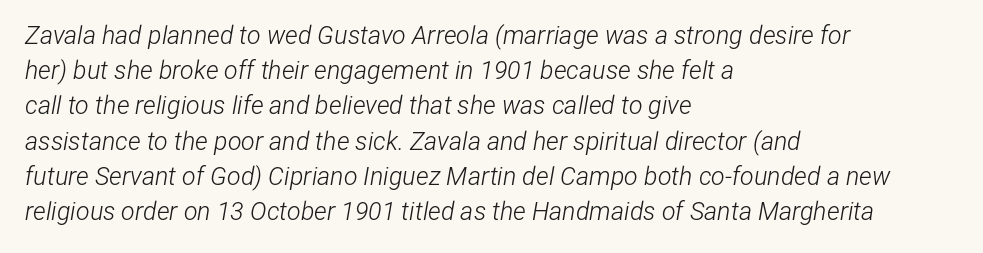
{"italic": "yes", "lean": "right", "slant_degrees": 12, "bold": "no", "underline": "no", "align": "left", "line_spacing": "normal", "line_spacing_ratio": 1.41, "letter_spacing": "normal", "letter_spacing_em": 0.0, "glyph_px": 25}
